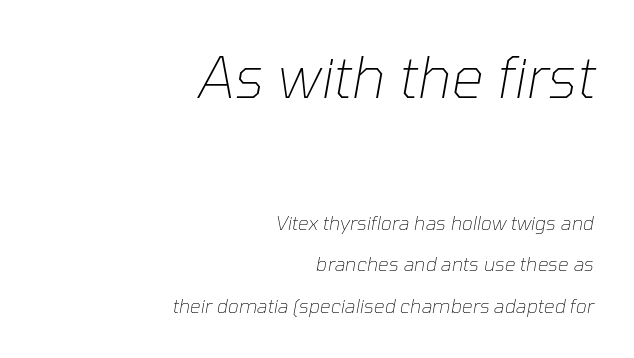
The image shows 57 px thin type, italic (leaning right); set right-aligned, loose line spacing (2.18x), normal letter spacing, not underlined; the first (top) block is 3.0x larger; low stroke contrast and a medium x-height.
